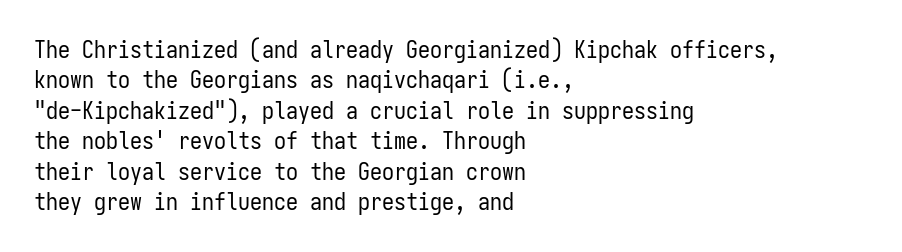
{"italic": "no", "bold": "no", "underline": "no", "align": "left", "line_spacing": "normal", "line_spacing_ratio": 1.27, "letter_spacing": "normal", "letter_spacing_em": 0.0, "glyph_px": 24}
